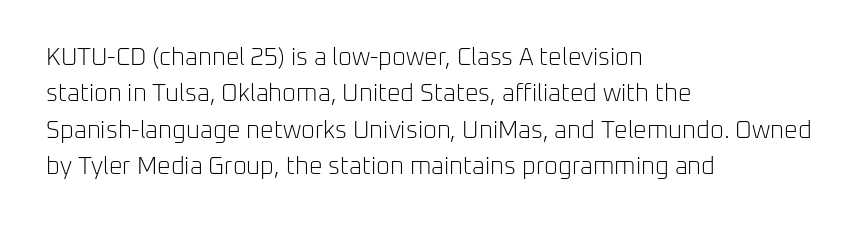
The image shows 24 px text type, upright; set left-aligned, normal line spacing (1.52x), normal letter spacing, not underlined.
